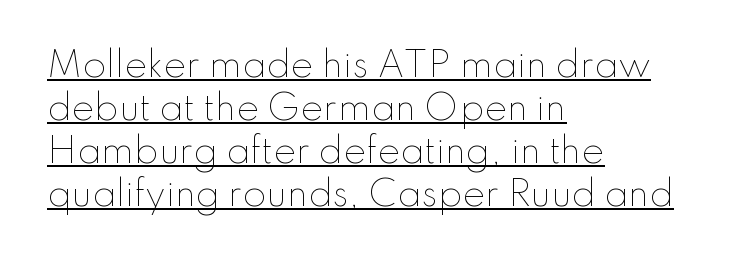
{"italic": "no", "bold": "no", "weight": "thin", "width": "normal", "stroke_contrast": "low", "x_height": "small", "monospaced": "no", "underline": "yes", "align": "left", "line_spacing": "normal", "line_spacing_ratio": 1.26, "letter_spacing": "normal", "letter_spacing_em": 0.0, "glyph_px": 34}
